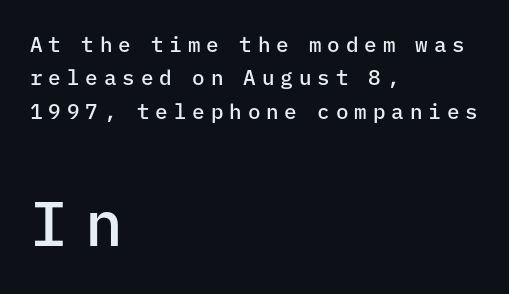
{"serif": "no", "italic": "no", "bold": "semi", "weight": "semibold", "width": "normal", "stroke_contrast": "low", "x_height": "medium", "monospaced": "yes", "underline": "no", "align": "left", "line_spacing": "normal", "line_spacing_ratio": 1.59, "letter_spacing": "wide", "letter_spacing_em": 0.28, "larger_block": "second", "size_ratio": 3.0, "glyph_px": 63}
